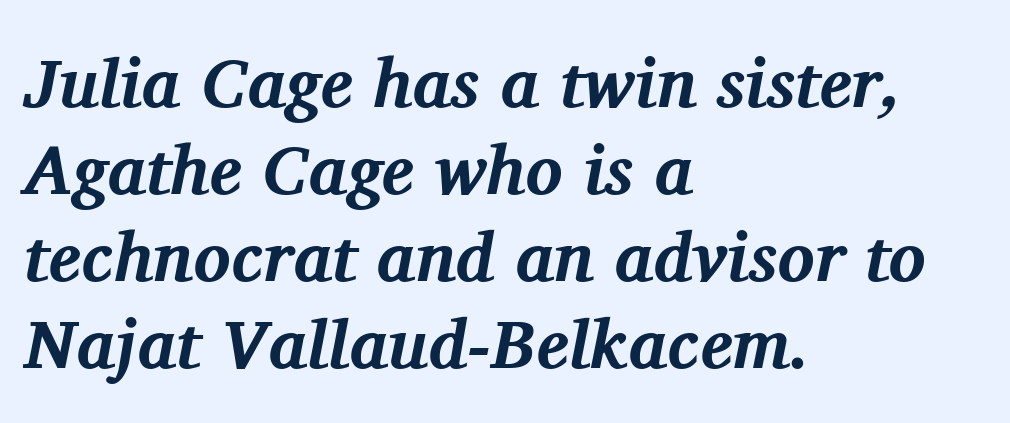
Type without underlining. Caption: bold face, heavy strokes. What stands out about the letter spacing? Nothing — it is the standard amount. Are there feet on the stems? There are — it's a serif. Yep, that's italic — everything's leaning.
